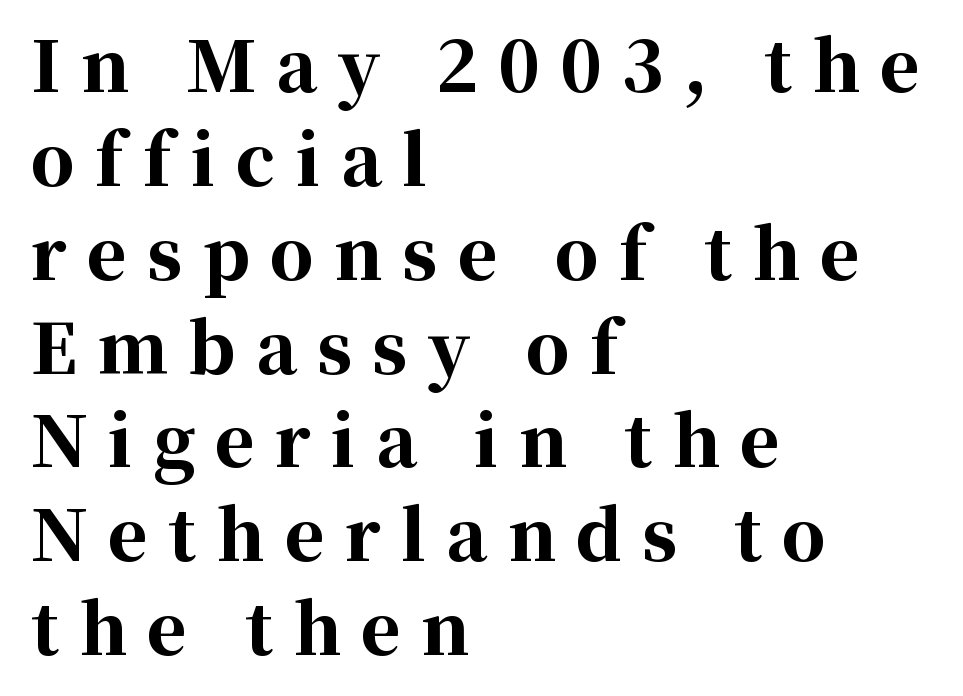
Q: Is the text bold? A: Yes.
Q: Is the text italic (slanted)? A: No, it is upright.
Q: Is the typeface a serif or a sans-serif typeface? A: Serif.
Q: Is the text underlined? A: No.
Q: How is the paragraph aligned? A: Left-aligned.
Q: Is the spacing between letters normal or unusually wide? A: Unusually wide.
Q: Is the spacing between lines tight, normal or loose? A: Normal.
Q: Width (condensed, normal, or wide)? A: Normal.
Q: Stroke contrast? A: High.
Q: x-height? A: Medium.
Q: Monospaced? A: No.
